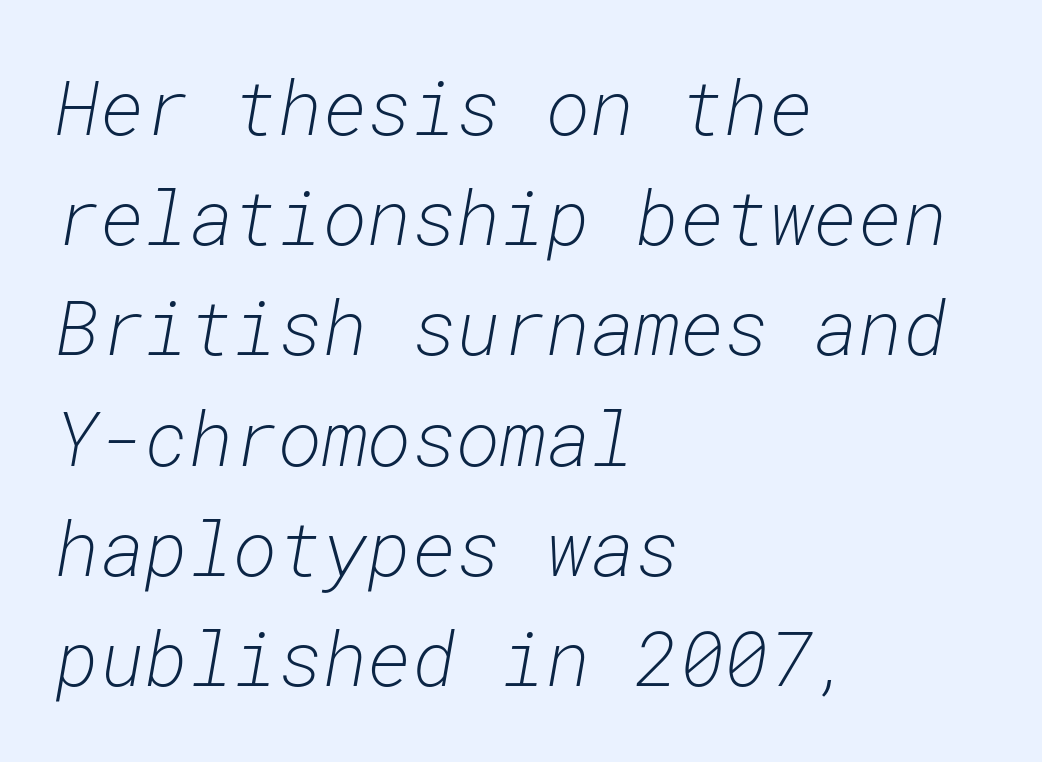
The image shows 76 px light type, italic (leaning right), monospaced; set left-aligned, normal line spacing (1.45x), normal letter spacing, not underlined; low stroke contrast and a medium x-height.
